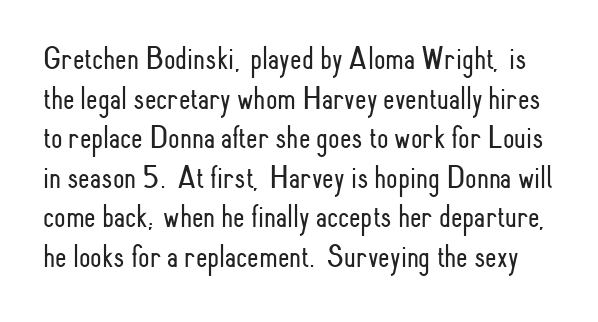
{"serif": "no", "italic": "no", "bold": "no", "weight": "light", "width": "condensed", "stroke_contrast": "low", "x_height": "small", "monospaced": "no", "underline": "no", "line_spacing_ratio": 1.2, "letter_spacing": "normal", "letter_spacing_em": 0.0, "glyph_px": 33}
